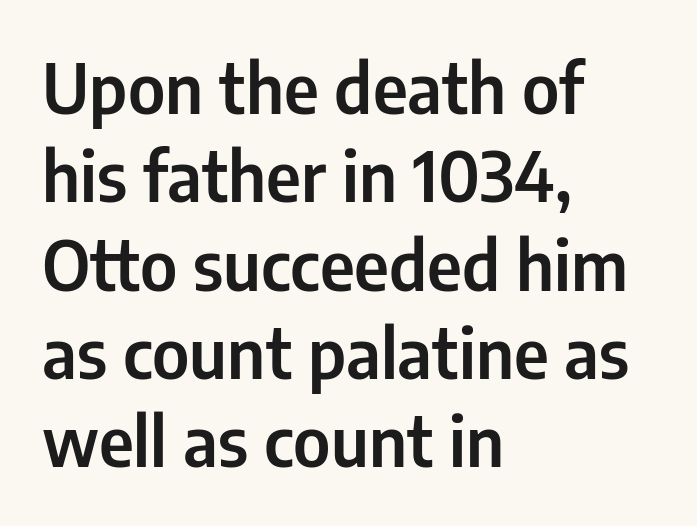
A student would call this left alignment; a typographer would say flush left, rag right. Each row of text sits above clean, open space. A typesetter would call this proportional, since set widths differ per character. The lettering stays uniformly vertical, giving the passage a roman look. Tracking value appears to be zero — textbook default spacing. The typeface chosen for these lines omits serifs.
